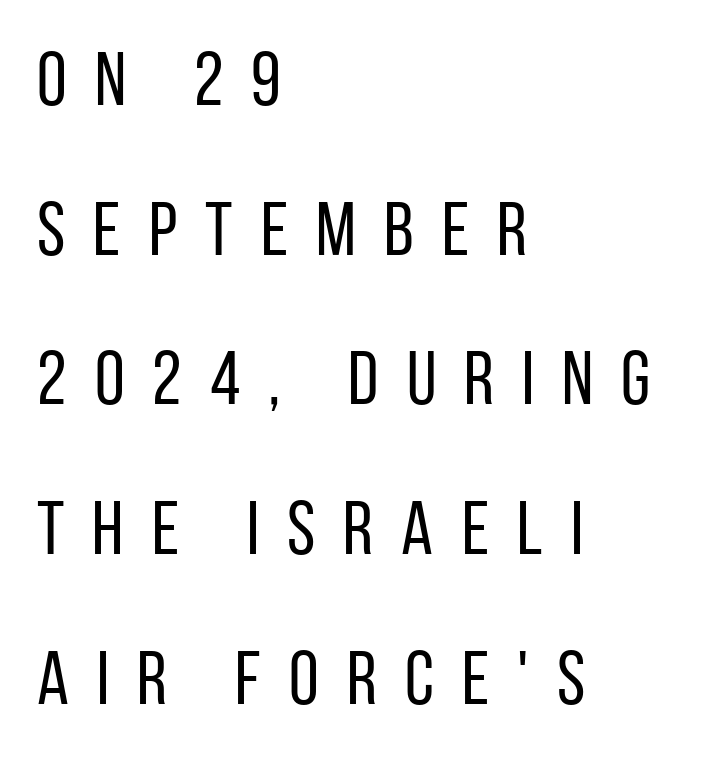
{"serif": "no", "italic": "no", "bold": "no", "weight": "regular", "width": "condensed", "stroke_contrast": "low", "x_height": "large", "monospaced": "no", "underline": "no", "align": "left", "line_spacing": "loose", "line_spacing_ratio": 1.97, "letter_spacing": "wide", "letter_spacing_em": 0.37, "glyph_px": 76}
